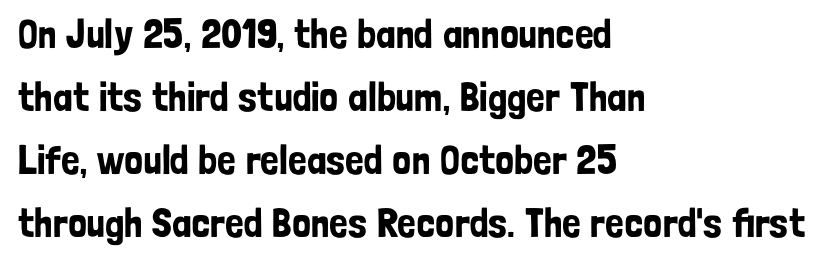
{"serif": "no", "italic": "no", "width": "condensed", "stroke_contrast": "low", "x_height": "medium", "monospaced": "no", "underline": "no", "align": "left", "line_spacing": "normal", "line_spacing_ratio": 1.54, "letter_spacing": "normal", "letter_spacing_em": 0.0, "glyph_px": 41}
